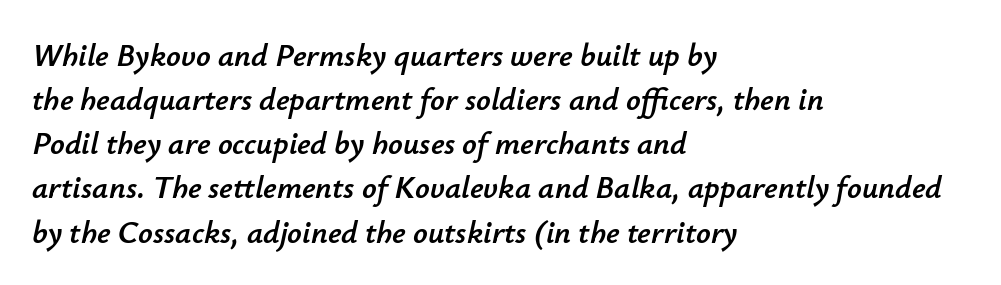
Q: Is the text italic (slanted)? A: Yes, it leans right by about 12 degrees.
Q: Is the text underlined? A: No.
Q: How is the paragraph aligned? A: Left-aligned.
Q: Is the spacing between letters normal or unusually wide? A: Normal.
Q: Is the spacing between lines tight, normal or loose? A: Normal.
Q: Width (condensed, normal, or wide)? A: Normal.
Q: Stroke contrast? A: Low.
Q: x-height? A: Small.
Q: Monospaced? A: No.
